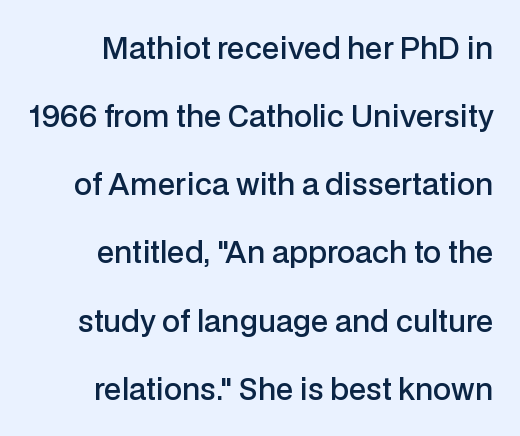
Every row of glyphs terminates at an identical x-position on the right. The lettering stays uniformly vertical, giving the passage a roman look. Tracking value appears to be zero — textbook default spacing. Note the varied advance widths — an 'i' is clearly narrower than an 'm'. Honestly, the rows look like they've been pulled way apart. Just letters on the line, the space beneath them empty.
